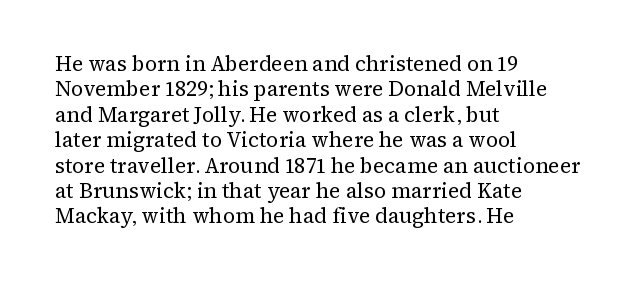
Q: Is the text bold? A: No.
Q: Is the text italic (slanted)? A: No, it is upright.
Q: Is the text underlined? A: No.
Q: How is the paragraph aligned? A: Left-aligned.
Q: Is the spacing between letters normal or unusually wide? A: Normal.
